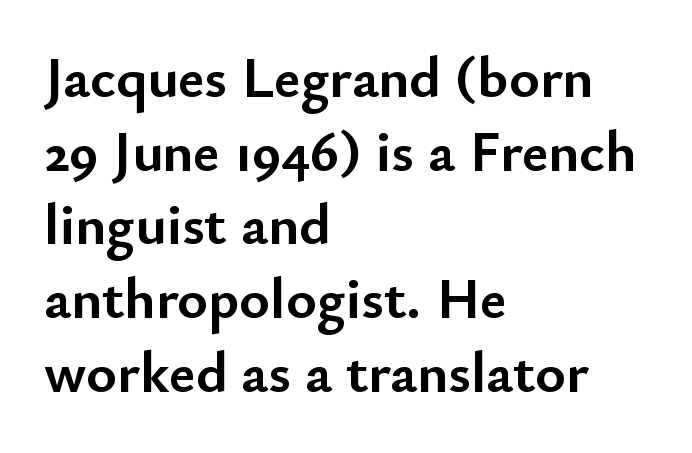
Do the letters lean? They stand straight. A typesetter would call this leading conventional body-copy spacing. Students, note that the glyphs here touch the page at normal intervals. This is sans-serif lettering, the kind often seen on screens and signage. The passage shown is not underscored anywhere. Proportional: the letters do not fall into vertical columns.
